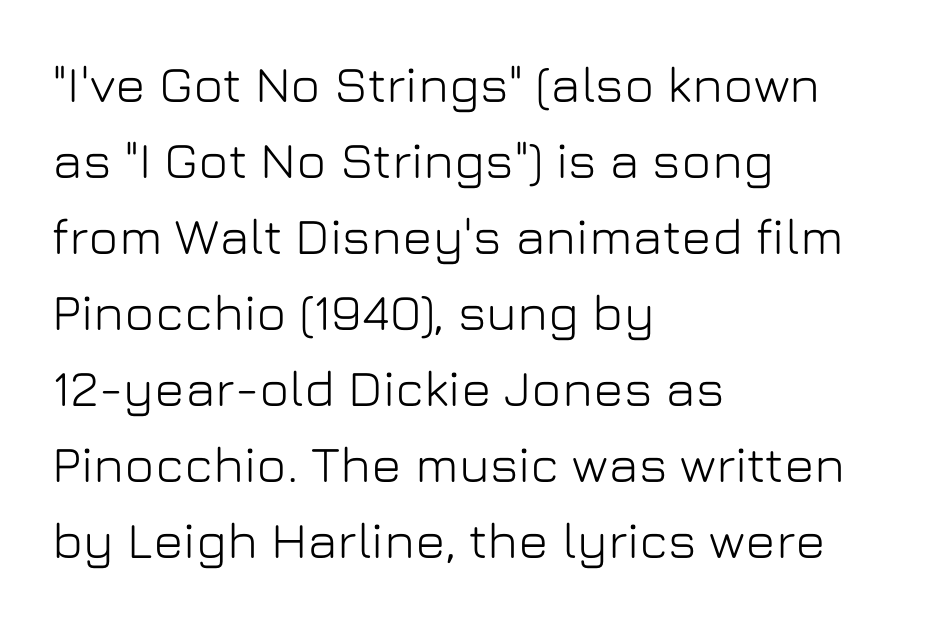
The image shows 51 px sans-serif type, upright; set left-aligned, normal line spacing (1.49x), normal letter spacing, not underlined; low stroke contrast and a medium x-height.
